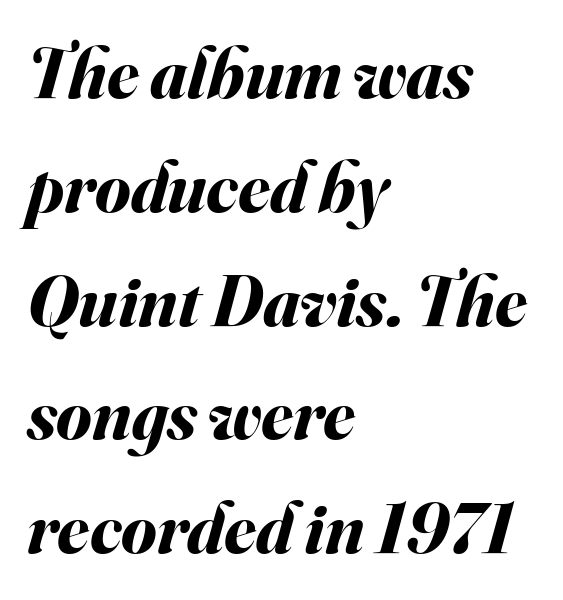
The image shows 72 px bold type, italic (leaning right); set left-aligned, normal line spacing (1.58x), normal letter spacing, not underlined; medium stroke contrast and a small x-height.
